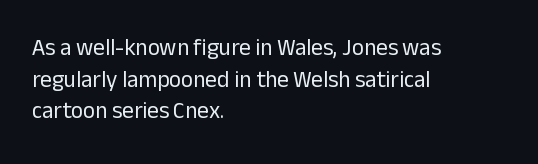
{"italic": "no", "bold": "no", "underline": "no", "align": "left", "line_spacing": "normal", "line_spacing_ratio": 1.38, "letter_spacing": "normal", "letter_spacing_em": 0.0, "glyph_px": 23}
